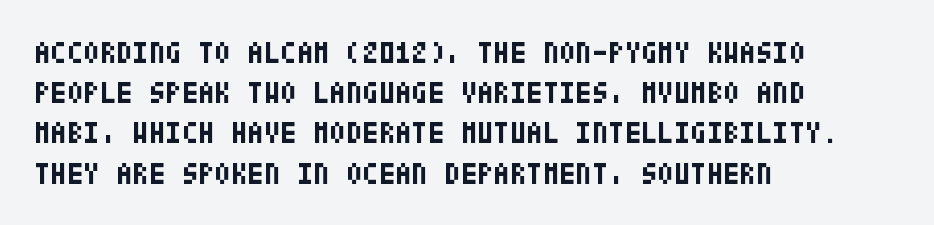
Q: Is the text bold? A: Yes.
Q: Is the text italic (slanted)? A: No, it is upright.
Q: Is the typeface a serif or a sans-serif typeface? A: Sans-serif.
Q: Is the text underlined? A: No.
Q: How is the paragraph aligned? A: Left-aligned.
Q: Is the spacing between letters normal or unusually wide? A: Normal.
Q: Is the spacing between lines tight, normal or loose? A: Normal.
Q: Width (condensed, normal, or wide)? A: Condensed.
Q: Stroke contrast? A: Low.
Q: x-height? A: Large.
